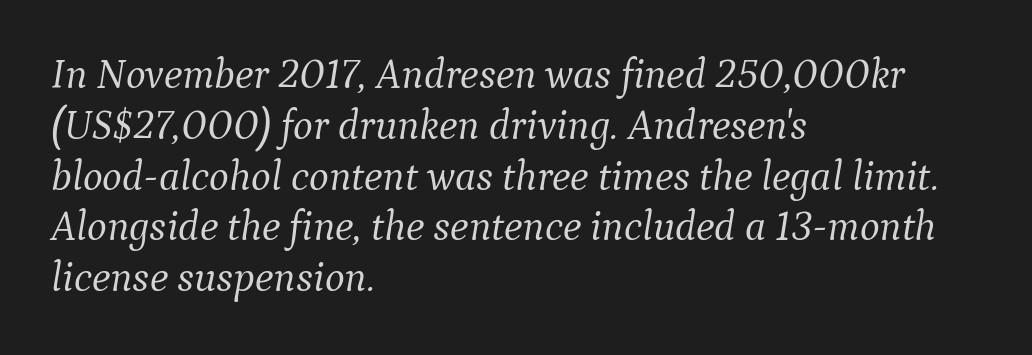
{"serif": "yes", "italic": "yes", "lean": "right", "slant_degrees": 9, "bold": "no", "weight": "light", "width": "normal", "stroke_contrast": "medium", "x_height": "medium", "monospaced": "no", "underline": "no", "align": "left", "line_spacing_ratio": 1.21, "letter_spacing": "normal", "letter_spacing_em": 0.0, "glyph_px": 42}
